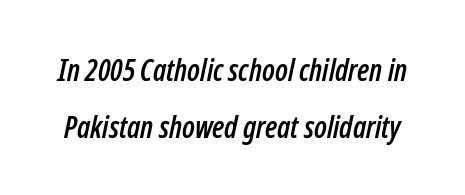
The image shows 30 px condensed type, italic (leaning right); set loose line spacing (1.9x), normal letter spacing, not underlined; low stroke contrast and a medium x-height.
